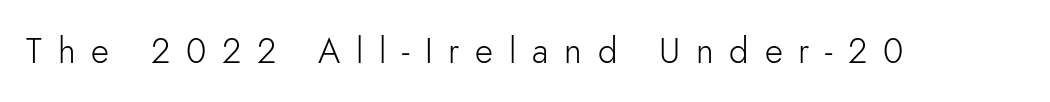
Varying glyph widths throughout — classic text-font behaviour. Letterform terminals end flat and unadorned throughout the passage. The axis of the letterforms is exactly vertical. The string is rendered with underlining switched off. Characters follow at a spacing far wider than the type designer built in.
